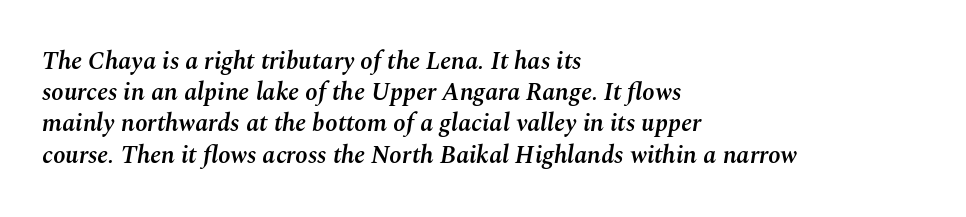
Q: Is the text bold? A: Semi-bold.
Q: Is the text italic (slanted)? A: Yes, it leans right by about 10 degrees.
Q: Is the text underlined? A: No.
Q: How is the paragraph aligned? A: Left-aligned.
Q: Is the spacing between letters normal or unusually wide? A: Normal.
Q: Is the spacing between lines tight, normal or loose? A: Normal.
